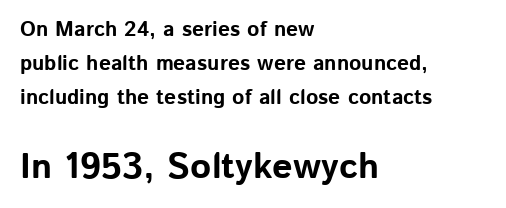
The image shows 36 px bold sans-serif type, upright; set left-aligned, normal line spacing (1.61x), normal letter spacing, not underlined; the second (bottom) block is 1.71x larger; low stroke contrast and a medium x-height.
